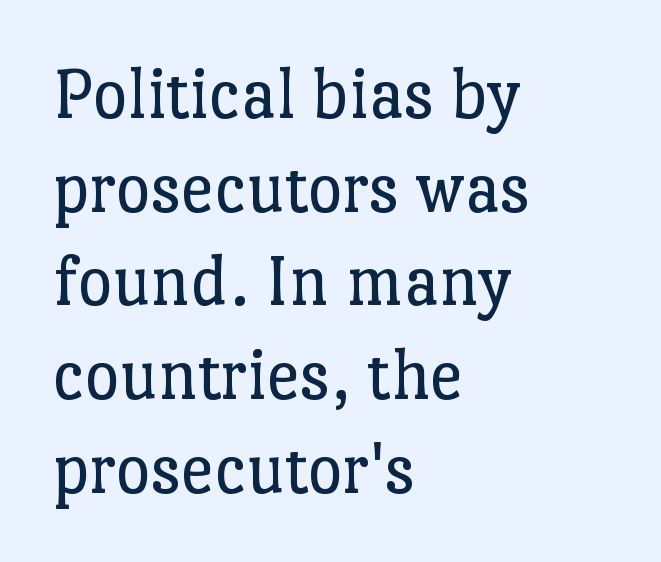
The image shows 75 px regular-weight serif type, upright; set left-aligned, normal line spacing (1.25x), normal letter spacing, not underlined; low stroke contrast and a medium x-height.
